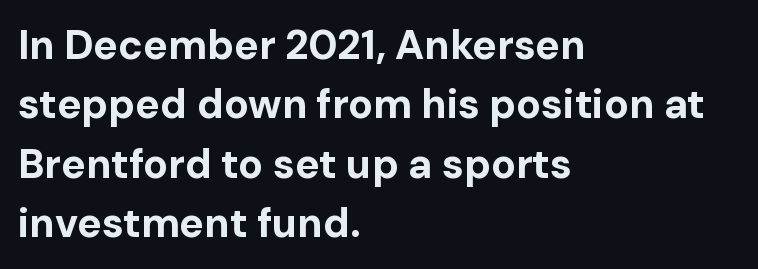
The image shows 41 px bold sans-serif type, upright; set left-aligned, normal line spacing (1.45x), normal letter spacing, not underlined; low stroke contrast and a medium x-height.
